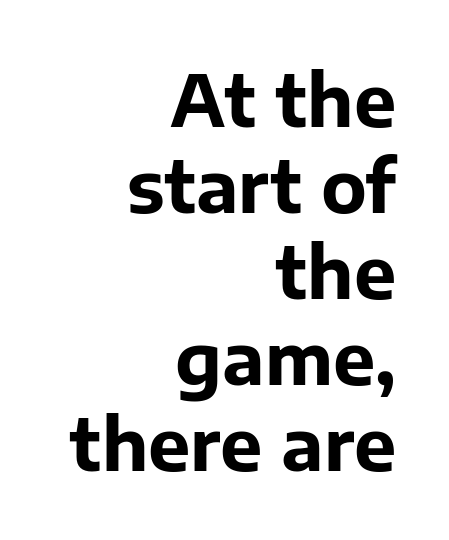
The image shows 71 px bold sans-serif type, upright; set right-aligned, line spacing 1.21x, normal letter spacing, not underlined; low stroke contrast and a medium x-height.
